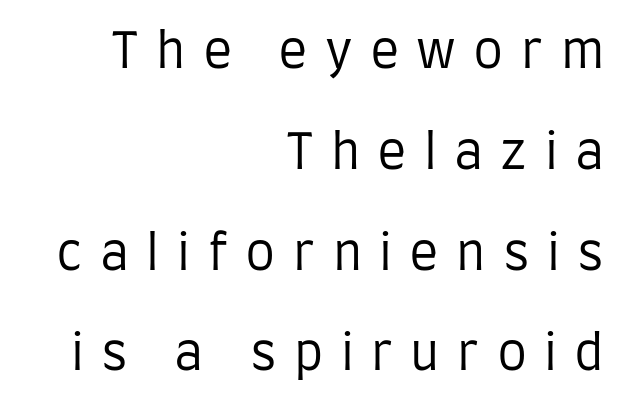
Q: Is the text bold? A: No.
Q: Is the text italic (slanted)? A: No, it is upright.
Q: Is the typeface a serif or a sans-serif typeface? A: Sans-serif.
Q: Is the text underlined? A: No.
Q: How is the paragraph aligned? A: Right-aligned.
Q: Is the spacing between letters normal or unusually wide? A: Unusually wide.
Q: Is the spacing between lines tight, normal or loose? A: Loose.
Q: Width (condensed, normal, or wide)? A: Condensed.
Q: Stroke contrast? A: Low.
Q: x-height? A: Large.
Q: Monospaced? A: No.
